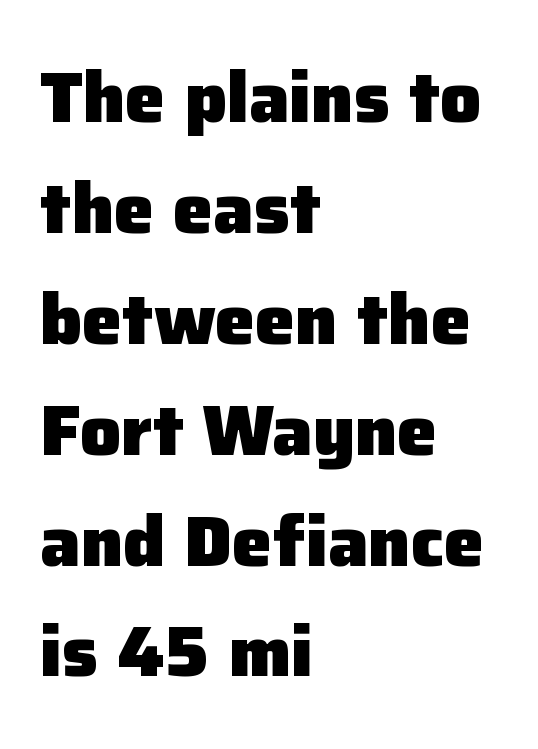
Q: Is the text bold? A: Yes.
Q: Is the text italic (slanted)? A: No, it is upright.
Q: Is the typeface a serif or a sans-serif typeface? A: Sans-serif.
Q: Is the text underlined? A: No.
Q: How is the paragraph aligned? A: Left-aligned.
Q: Is the spacing between letters normal or unusually wide? A: Normal.
Q: Is the spacing between lines tight, normal or loose? A: Normal.
Q: Width (condensed, normal, or wide)? A: Normal.
Q: Stroke contrast? A: Low.
Q: x-height? A: Medium.
Q: Monospaced? A: No.
